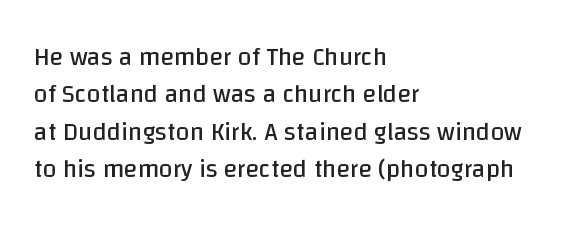
In CSS terms this would be text-align: left. Descenders are the only things crossing below the line. One glance says typical: line gaps are just what's usual. This is the regular roman posture of the typeface.
